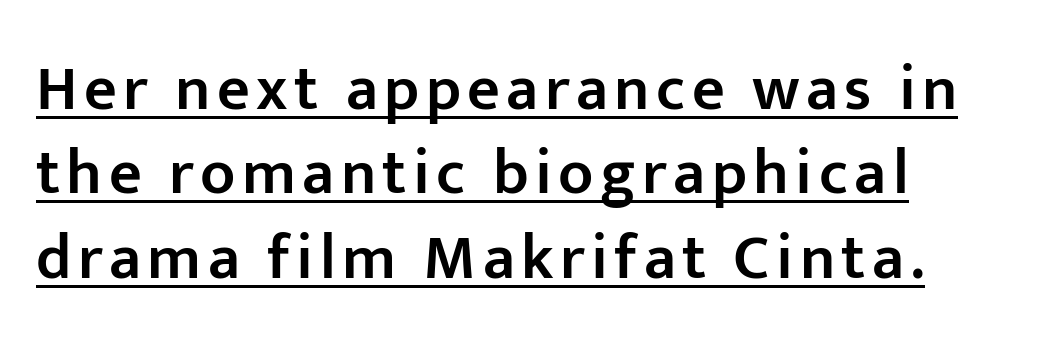
The image shows 64 px semibold sans-serif type, upright; set left-aligned, normal line spacing (1.32x), underlined; low stroke contrast and a medium x-height.
